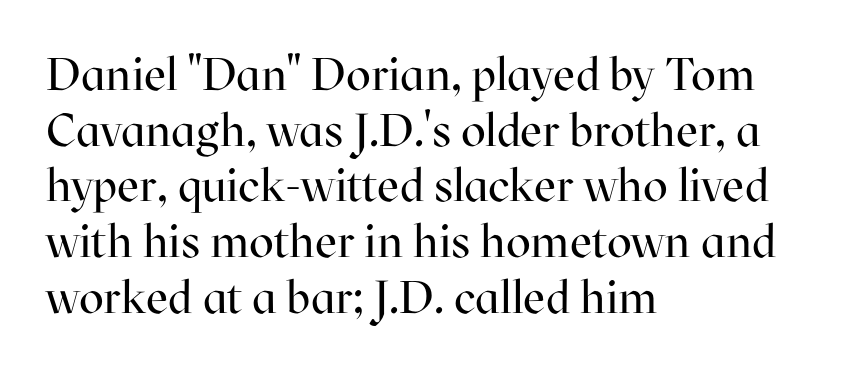
Q: Is the text bold? A: No.
Q: Is the text italic (slanted)? A: No, it is upright.
Q: Is the typeface a serif or a sans-serif typeface? A: Serif.
Q: Is the text underlined? A: No.
Q: How is the paragraph aligned? A: Left-aligned.
Q: Is the spacing between letters normal or unusually wide? A: Normal.
Q: Width (condensed, normal, or wide)? A: Normal.
Q: Stroke contrast? A: High.
Q: x-height? A: Medium.
Q: Monospaced? A: No.
